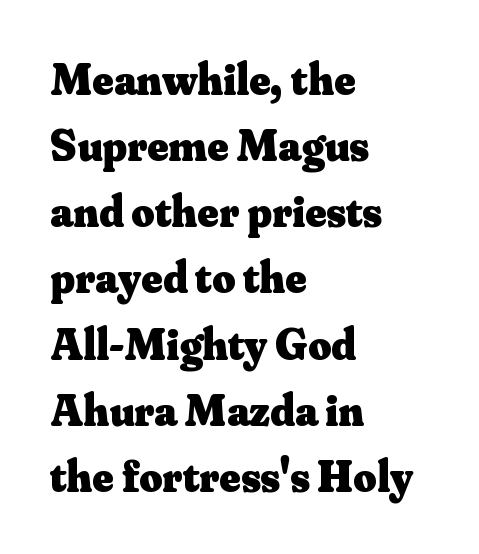
The image shows 45 px heavy serif type, upright; set left-aligned, normal line spacing (1.47x), normal letter spacing, not underlined; medium stroke contrast and a small x-height.
